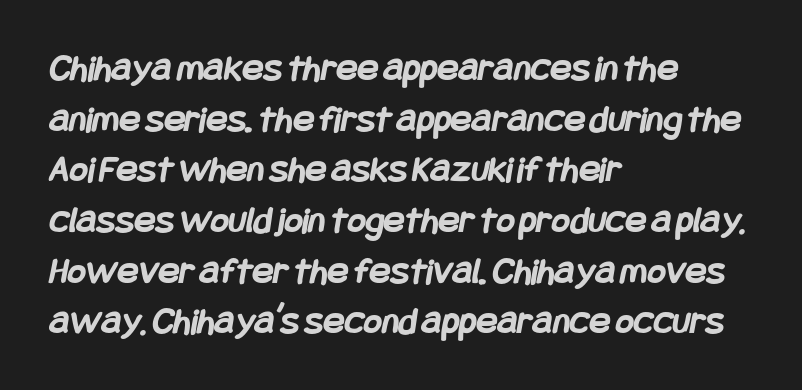
The image shows 39 px semibold, condensed sans-serif type; set left-aligned, normal line spacing (1.3x), normal letter spacing, not underlined; low stroke contrast and a large x-height.
